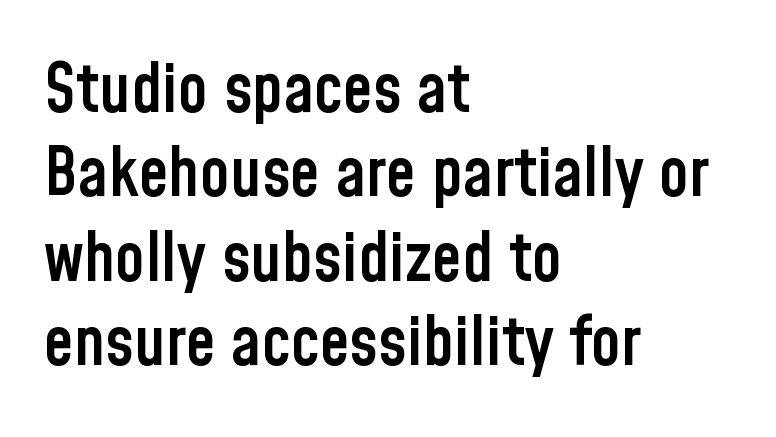
Q: Is the text bold? A: Semi-bold.
Q: Is the text italic (slanted)? A: No, it is upright.
Q: Is the typeface a serif or a sans-serif typeface? A: Sans-serif.
Q: Is the text underlined? A: No.
Q: How is the paragraph aligned? A: Left-aligned.
Q: Is the spacing between letters normal or unusually wide? A: Normal.
Q: Width (condensed, normal, or wide)? A: Condensed.
Q: Stroke contrast? A: Low.
Q: x-height? A: Medium.
Q: Monospaced? A: No.
